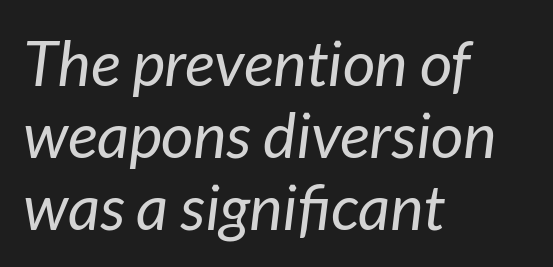
The image shows 63 px regular-weight type, italic (leaning right); set left-aligned, tight line spacing (1.14x), normal letter spacing, not underlined; low stroke contrast and a medium x-height.
